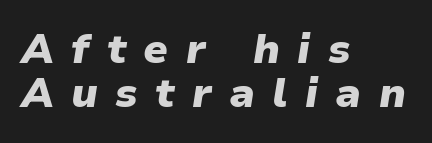
Every row of glyphs begins at an identical x-position on the left. Does the leading feel generous? Not at all — it's pinched. The rendering uses natural spacing where letterforms have individual widths. Strong, thick strokes mark this as bold type.
